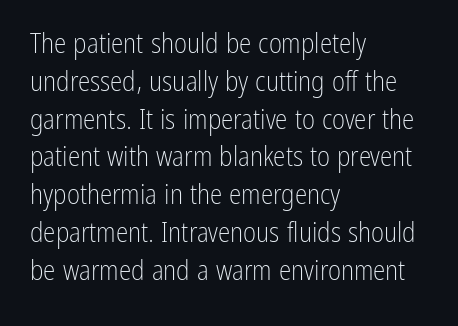
{"serif": "no", "italic": "no", "bold": "no", "weight": "light", "width": "condensed", "stroke_contrast": "low", "x_height": "medium", "monospaced": "no", "underline": "no", "align": "left", "line_spacing": "normal", "line_spacing_ratio": 1.35, "letter_spacing": "normal", "letter_spacing_em": 0.0, "glyph_px": 28}
